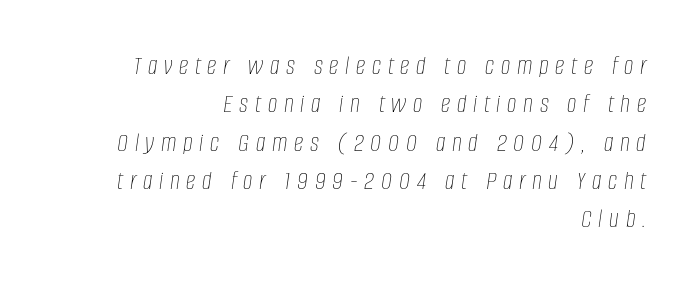
The image shows 27 px text type, italic (leaning right); set right-aligned, normal line spacing (1.42x), unusually wide letter spacing (+0.25 em), not underlined.
